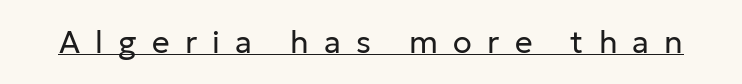
{"serif": "no", "italic": "no", "bold": "no", "weight": "regular", "width": "normal", "stroke_contrast": "low", "x_height": "medium", "monospaced": "no", "underline": "yes", "letter_spacing": "wide", "letter_spacing_em": 0.49, "glyph_px": 31}
